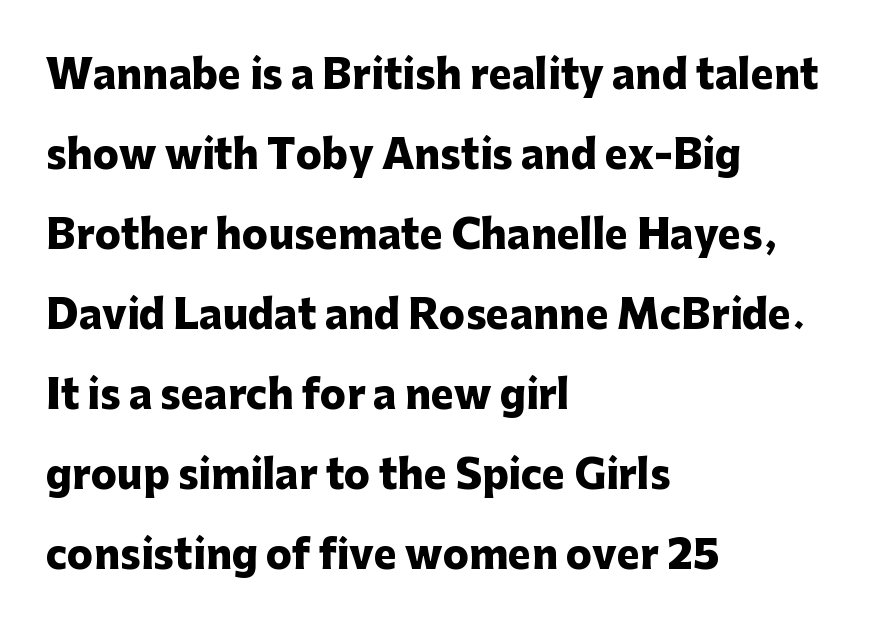
Look at the stroke-to-counter ratio: heavy, a bold. Do the letters lean? They stand straight. One-word summary of the alignment: left. Regarding serifs, this sample does without them.
